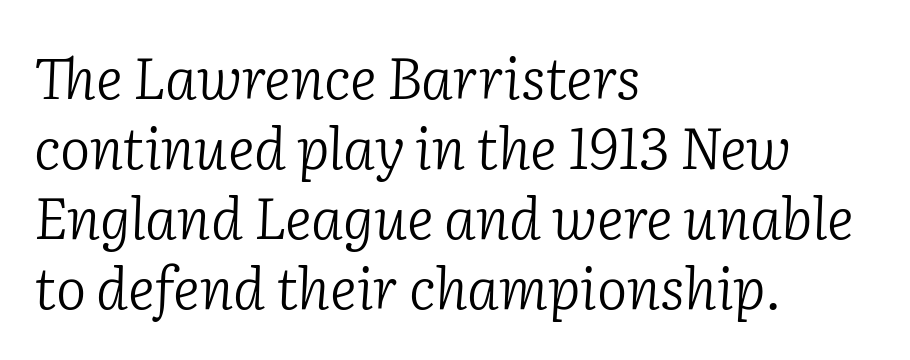
A typesetter would call this proportional, since set widths differ per character. Default kerning and tracking; the words read as compact shapes. Is the stroke heavy? The answer is a plain regular-or-lighter. Would a proofreader flag this as italicized? Yes.
